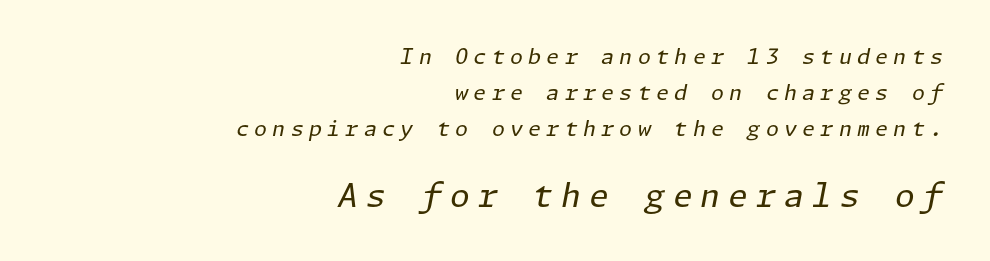
Q: Is the text bold? A: No.
Q: Is the text italic (slanted)? A: Yes, it leans right by about 11 degrees.
Q: Is the text underlined? A: No.
Q: How is the paragraph aligned? A: Right-aligned.
Q: Is the spacing between letters normal or unusually wide? A: Unusually wide.
Q: Which block of text is set in a larger size, the first (top) or the second (bottom)? A: The second (bottom) one.
Q: Width (condensed, normal, or wide)? A: Normal.
Q: Stroke contrast? A: Low.
Q: x-height? A: Medium.
